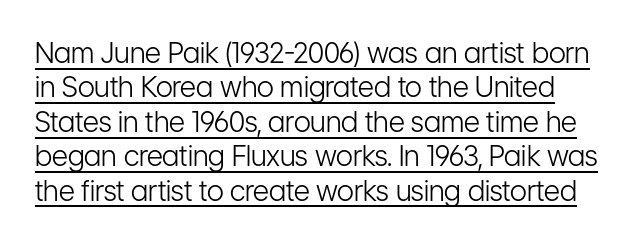
The image shows 28 px light, condensed sans-serif type, upright; set line spacing 1.23x, normal letter spacing, underlined; low stroke contrast and a medium x-height.
